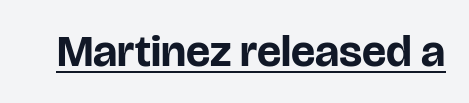
Q: Is the text bold? A: Yes.
Q: Is the text italic (slanted)? A: No, it is upright.
Q: Is the typeface a serif or a sans-serif typeface? A: Sans-serif.
Q: Is the text underlined? A: Yes.
Q: Is the spacing between letters normal or unusually wide? A: Normal.
Q: Width (condensed, normal, or wide)? A: Normal.
Q: Stroke contrast? A: Low.
Q: x-height? A: Large.
Q: Monospaced? A: No.
